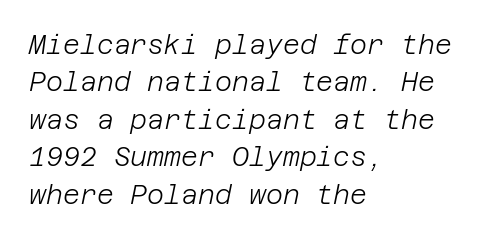
Q: Is the text bold? A: No.
Q: Is the text italic (slanted)? A: Yes, it leans right by about 12 degrees.
Q: Is the text underlined? A: No.
Q: How is the paragraph aligned? A: Left-aligned.
Q: Is the spacing between letters normal or unusually wide? A: Normal.
Q: Is the spacing between lines tight, normal or loose? A: Normal.
